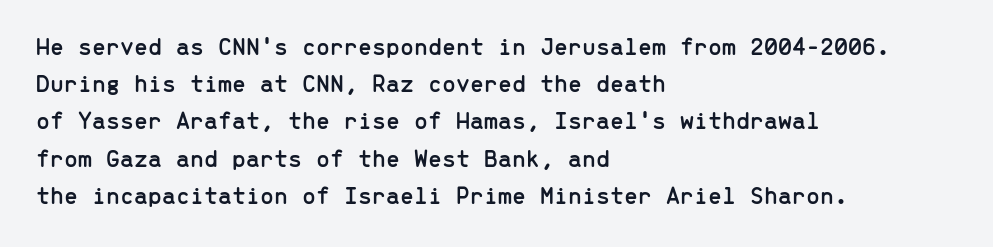
Designer's note — italics off, roman on. Compared with typical paragraphs, the rows here are spaced about the same. No word sits above an underline. Left-aligned paragraph, ragged on the right. This sample uses plain, unmodified letter spacing.
